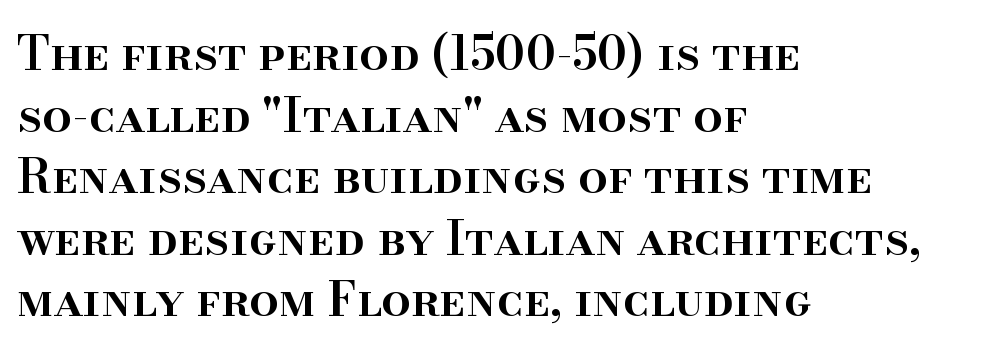
Just letters on the line, the space beneath them empty. You can tell it's not italic because the verticals are truly vertical. Proportional: the letters do not fall into vertical columns. Observe the serifs anchoring each vertical stroke in this sample. Notice how descenders clear the ascenders below comfortably — that's standard leading. Students, this is semibold: more ink than regular, less than bold.
